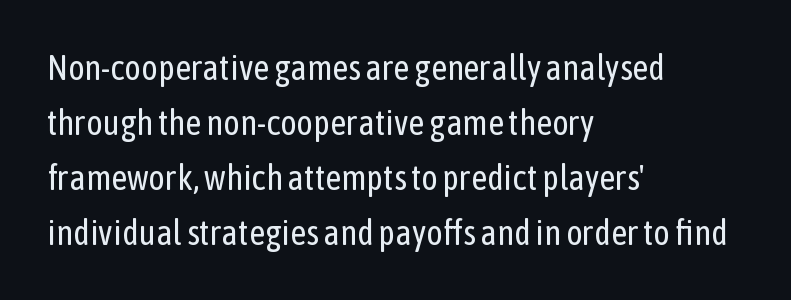
Horizontal alignment here is leftward, the default for most running prose. Has an underline been added? It has not. This sample keeps an unexceptional amount of space between lines. Does the lettering tilt? It doesn't — this is upright.
